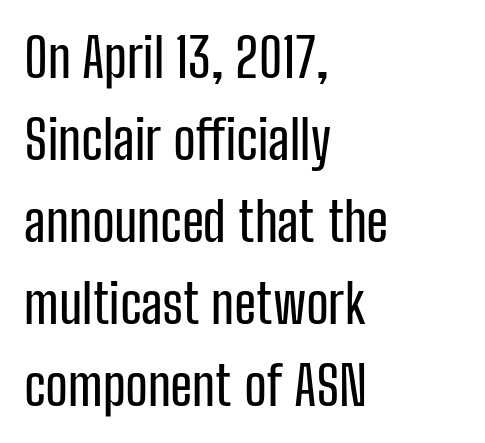
{"serif": "no", "italic": "no", "width": "condensed", "stroke_contrast": "low", "x_height": "medium", "monospaced": "no", "underline": "no", "align": "left", "line_spacing": "normal", "line_spacing_ratio": 1.52, "letter_spacing": "normal", "letter_spacing_em": 0.0, "glyph_px": 54}
